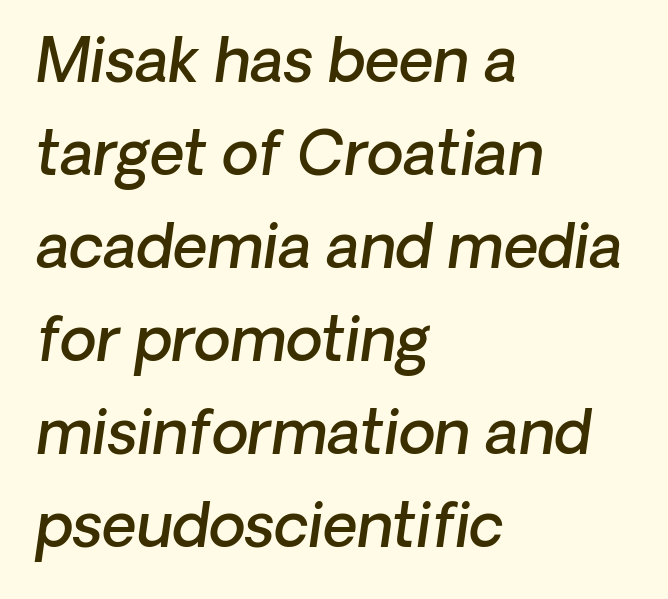
Reading down the block, your eye returns to a fixed left position each line. The glyphs in this specimen are sans serif. In terms of leading, this rendering sits right in the middle. These words are printed semibold, heavier than regular yet not bold. The space directly below the letters is spotless.
